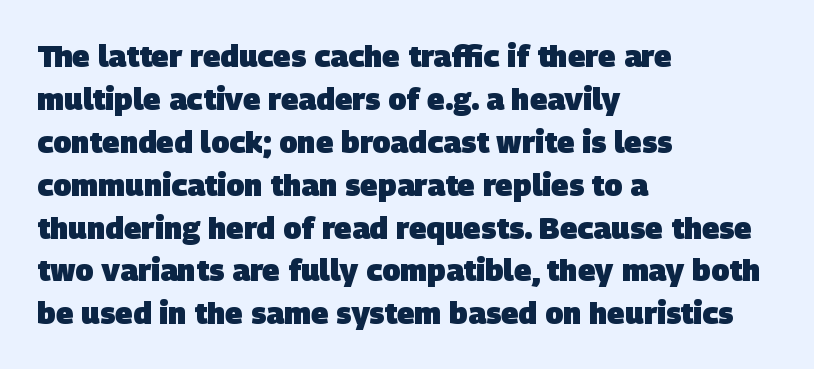
Characters follow at the spacing the type designer built in. Varying glyph widths throughout — classic text-font behaviour. Bare-footed words on every line. In terms of letterform style, serifs are entirely absent. Caption: multi-line text, flush left, ragged right. Students, observe: this is what conventionally led text looks like.
